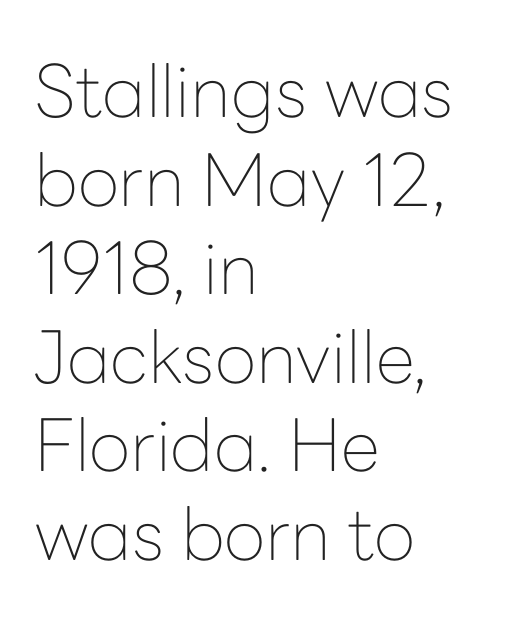
Q: Is the text bold? A: No.
Q: Is the text italic (slanted)? A: No, it is upright.
Q: Is the typeface a serif or a sans-serif typeface? A: Sans-serif.
Q: Is the text underlined? A: No.
Q: How is the paragraph aligned? A: Left-aligned.
Q: Is the spacing between letters normal or unusually wide? A: Normal.
Q: Width (condensed, normal, or wide)? A: Normal.
Q: Stroke contrast? A: Low.
Q: x-height? A: Medium.
Q: Monospaced? A: No.
